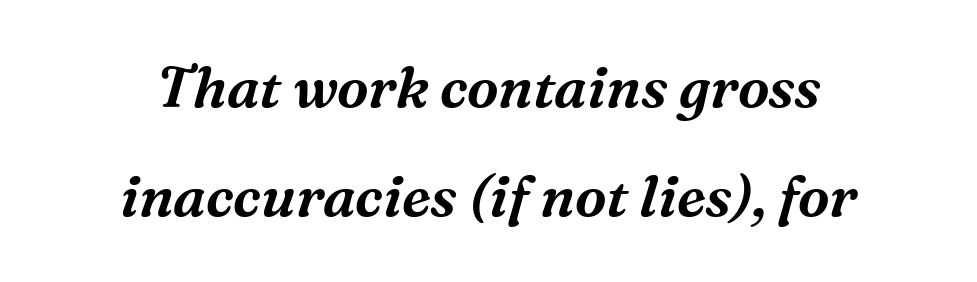
{"serif": "yes", "italic": "yes", "lean": "right", "slant_degrees": 16, "width": "normal", "stroke_contrast": "medium", "x_height": "medium", "monospaced": "no", "underline": "no", "align": "center", "line_spacing": "loose", "line_spacing_ratio": 1.91, "letter_spacing": "normal", "letter_spacing_em": 0.0, "glyph_px": 57}
